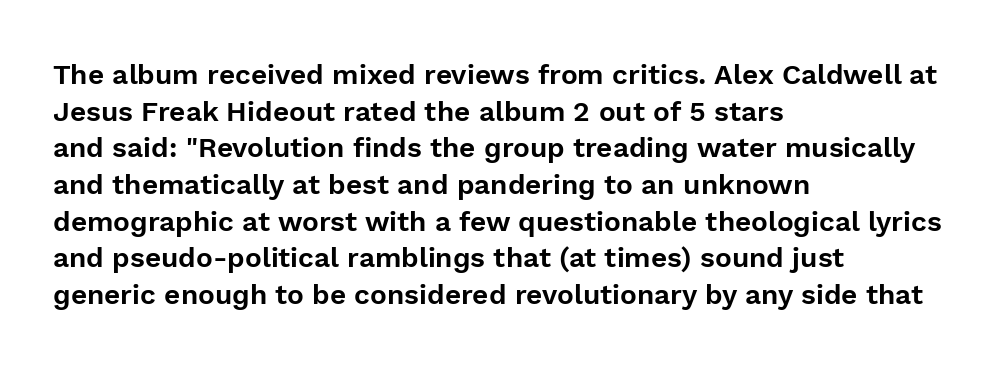
Q: Is the text italic (slanted)? A: No, it is upright.
Q: Is the typeface a serif or a sans-serif typeface? A: Sans-serif.
Q: Is the text underlined? A: No.
Q: How is the paragraph aligned? A: Left-aligned.
Q: Is the spacing between letters normal or unusually wide? A: Normal.
Q: Is the spacing between lines tight, normal or loose? A: Normal.
Q: Width (condensed, normal, or wide)? A: Normal.
Q: x-height? A: Medium.
Q: Monospaced? A: No.
